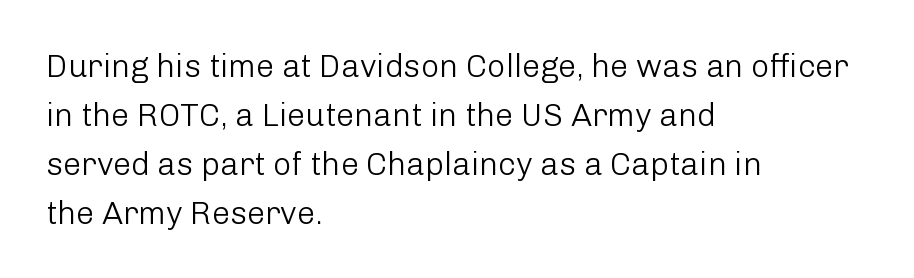
The typography opts for an upright posture over an oblique one. I'd call this a sans setting — the letters go barefoot. Caption: multi-line text, flush left, ragged right. Underlining? Definitely not there. The designer left line spacing at the default.
